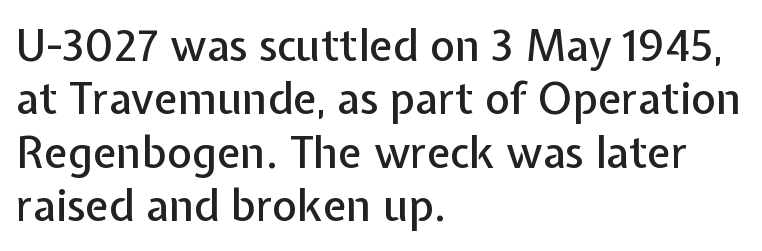
The specimen omits any rule beneath the text block's lines. Compared with a centered layout, this one pins lines to the left instead. No extra tracking has been applied to these lines. In terms of posture, this sample is upright. Is this a fixed-width face? No — the glyphs have proportional, varying widths. The characters display no serif detailing; their extremities are plain.
